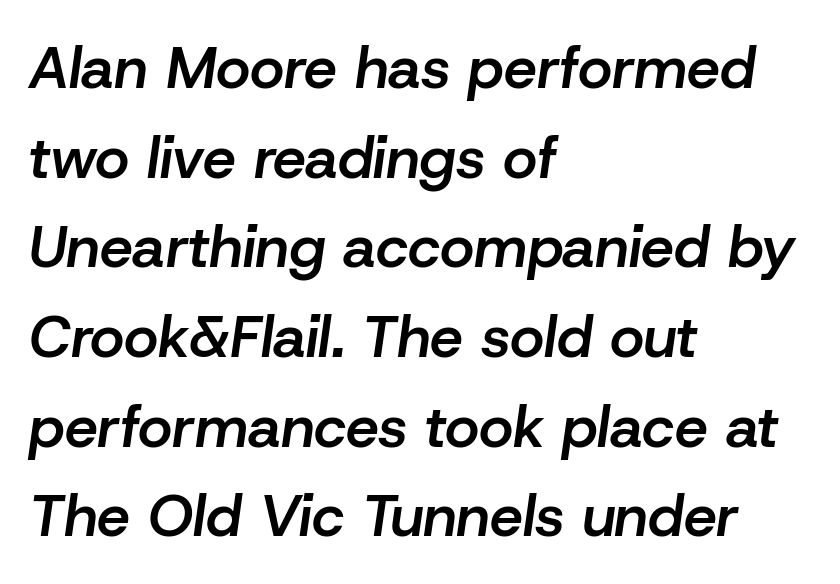
{"italic": "yes", "lean": "right", "slant_degrees": 8, "bold": "semi", "weight": "semibold", "width": "normal", "stroke_contrast": "low", "x_height": "medium", "monospaced": "no", "underline": "no", "align": "left", "line_spacing": "normal", "line_spacing_ratio": 1.52, "letter_spacing": "normal", "letter_spacing_em": 0.0, "glyph_px": 59}
